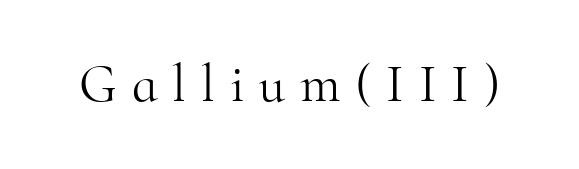
Q: Is the text bold? A: No.
Q: Is the text italic (slanted)? A: No, it is upright.
Q: Is the typeface a serif or a sans-serif typeface? A: Serif.
Q: Is the text underlined? A: No.
Q: Is the spacing between letters normal or unusually wide? A: Unusually wide.
Q: Width (condensed, normal, or wide)? A: Normal.
Q: Stroke contrast? A: High.
Q: x-height? A: Small.
Q: Monospaced? A: No.
